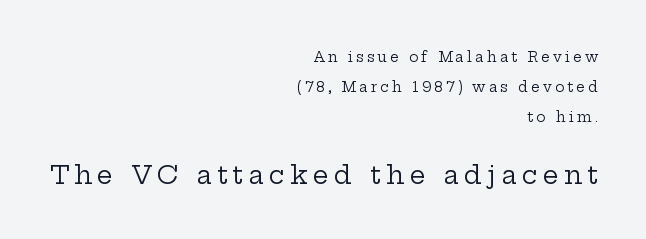
The image shows 25 px text type, upright; set right-aligned, loose line spacing (2.16x), unusually wide letter spacing (+0.21 em), not underlined; the second (bottom) block is 1.79x larger.
